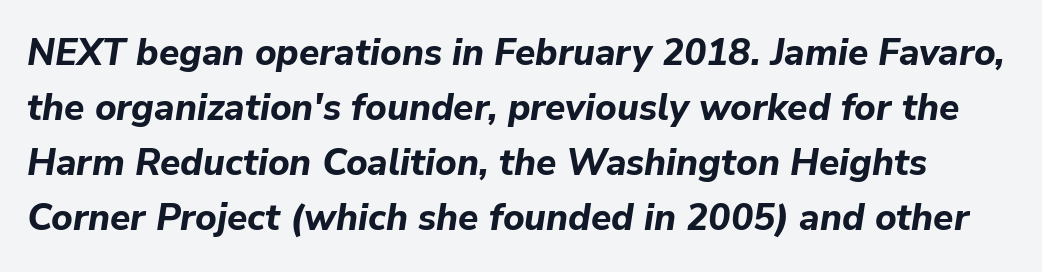
The image shows 37 px bold type, italic (leaning right); set normal line spacing (1.49x), normal letter spacing, not underlined; low stroke contrast and a medium x-height.
